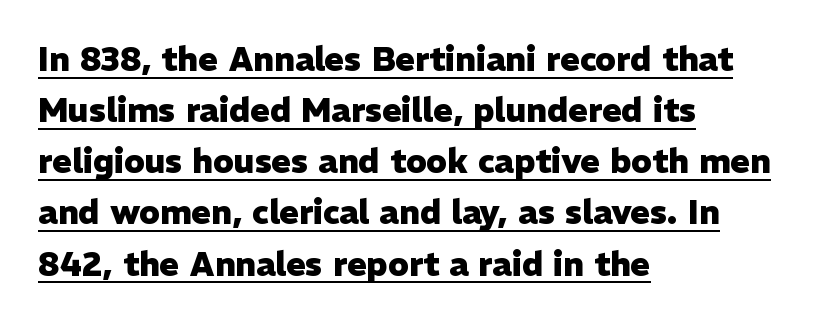
The image shows 33 px heavy sans-serif type, upright; set left-aligned, normal line spacing (1.55x), normal letter spacing, underlined; low stroke contrast and a medium x-height.
